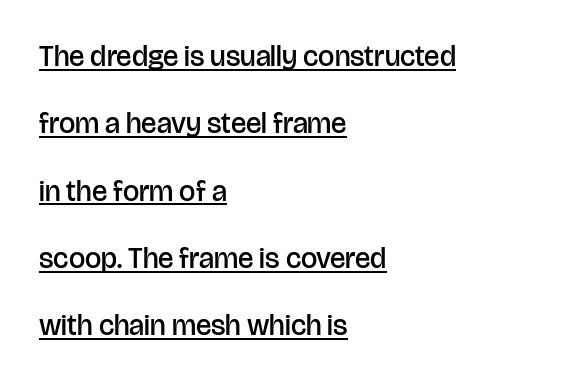
{"serif": "no", "italic": "no", "bold": "semi", "weight": "semibold", "width": "normal", "stroke_contrast": "low", "x_height": "large", "monospaced": "no", "underline": "yes", "align": "left", "line_spacing": "loose", "line_spacing_ratio": 2.32, "letter_spacing": "normal", "letter_spacing_em": 0.0, "glyph_px": 29}
